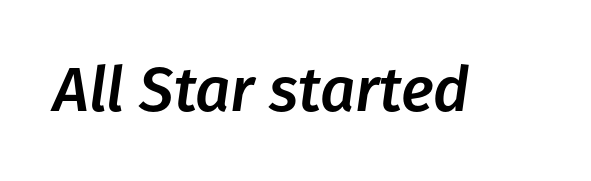
Q: Is the text italic (slanted)? A: Yes, it leans right by about 8 degrees.
Q: Is the text underlined? A: No.
Q: Is the spacing between letters normal or unusually wide? A: Normal.
Q: Width (condensed, normal, or wide)? A: Normal.
Q: Stroke contrast? A: Low.
Q: x-height? A: Medium.
Q: Monospaced? A: No.
